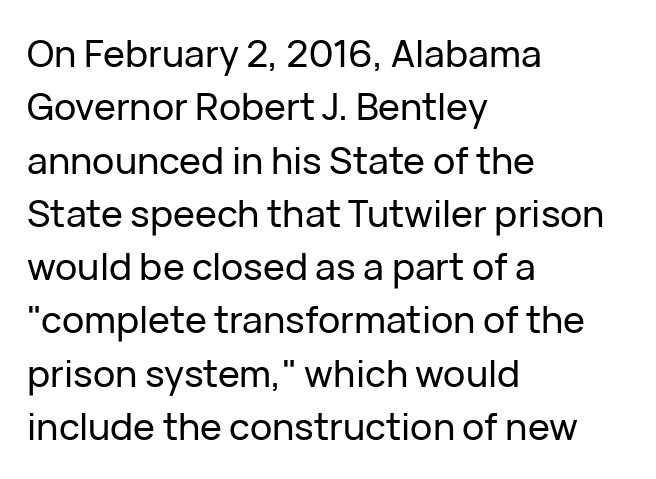
The image shows 37 px sans-serif type, upright; set left-aligned, normal line spacing (1.44x), normal letter spacing, not underlined; low stroke contrast and a medium x-height.
